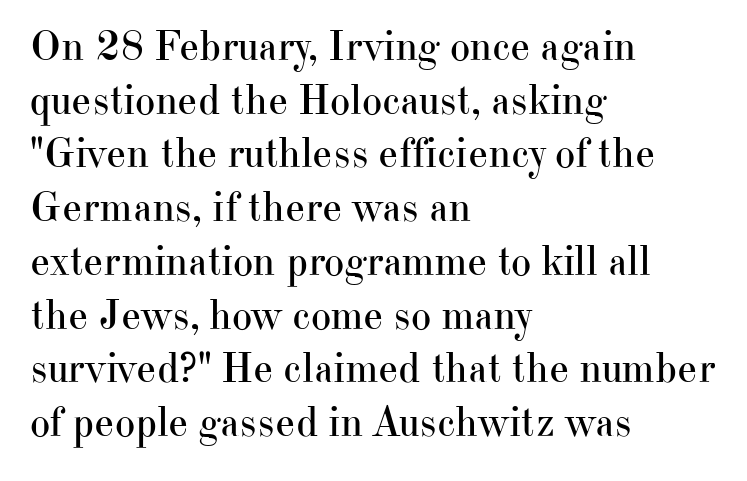
The type sits square on the baseline with zero lean. The rendering shows small feet on the letterforms — a serif design. Here the designer chose a conventional face with non-uniform glyph widths. Line starts are locked; line ends wander. What stands out about the letter spacing? Nothing — it is the standard amount. Quick note: underline off.
